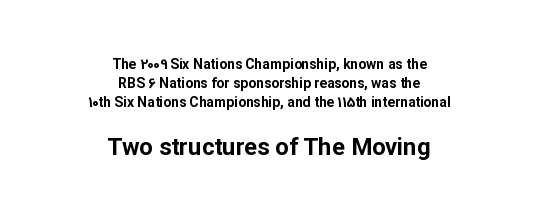
Q: Is the text bold? A: Yes.
Q: Is the text italic (slanted)? A: No, it is upright.
Q: Is the text underlined? A: No.
Q: How is the paragraph aligned? A: Centered.
Q: Is the spacing between letters normal or unusually wide? A: Normal.
Q: Is the spacing between lines tight, normal or loose? A: Normal.
Q: Which block of text is set in a larger size, the first (top) or the second (bottom)? A: The second (bottom) one.
